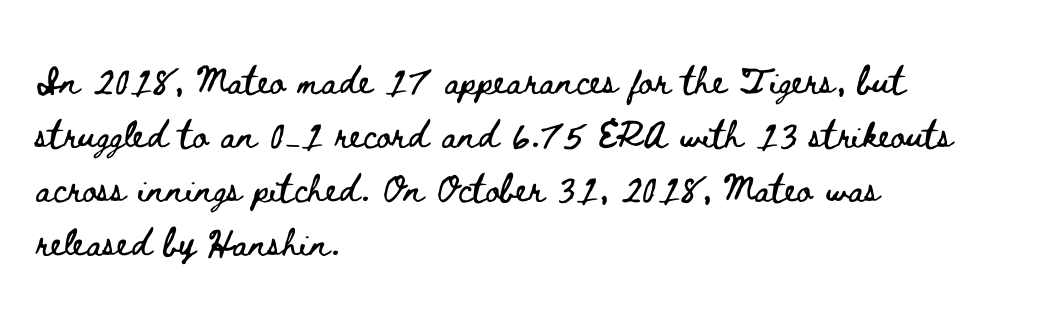
The image shows 35 px wide type; set left-aligned, normal line spacing (1.54x), normal letter spacing, not underlined; low stroke contrast and a small x-height.
